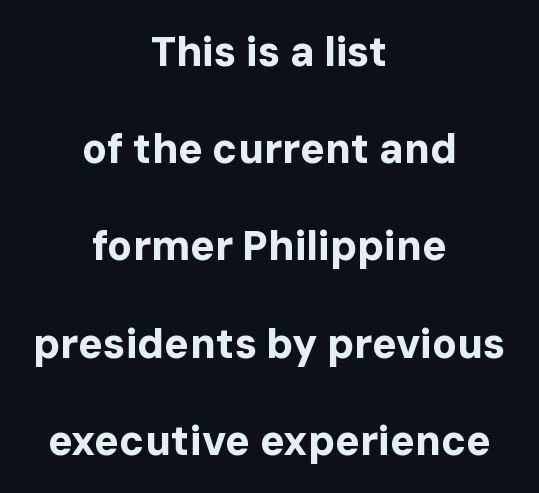
The image shows 41 px bold sans-serif type, upright; set centered, loose line spacing (2.37x), normal letter spacing, not underlined; low stroke contrast and a medium x-height.
